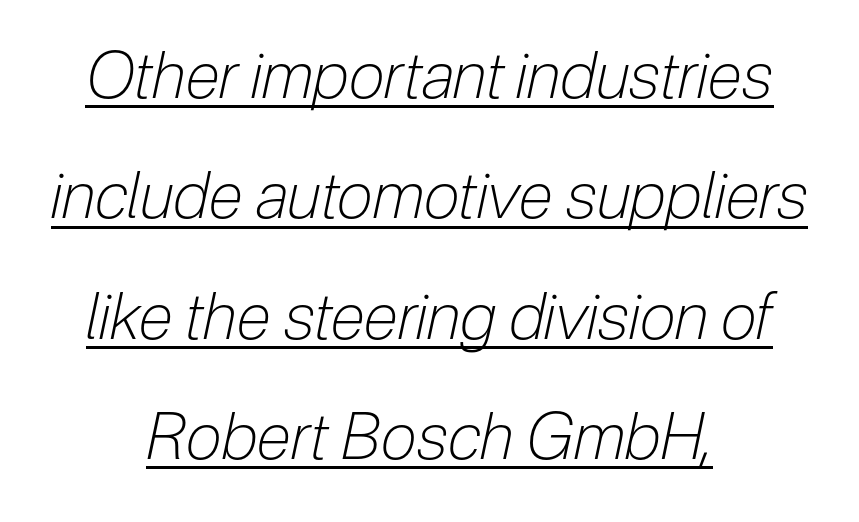
This is underlined copy, the kind a proofreader might mark for attention. Observe the lean: these are italic letterforms. Where is the straight margin? There isn't one; the lines are centered. These glyphs show unthickened strokes, regular width or finer. Spacing verdict: proportional, widths tailored to each character. In terms of letterspacing, this is plain default setting.
